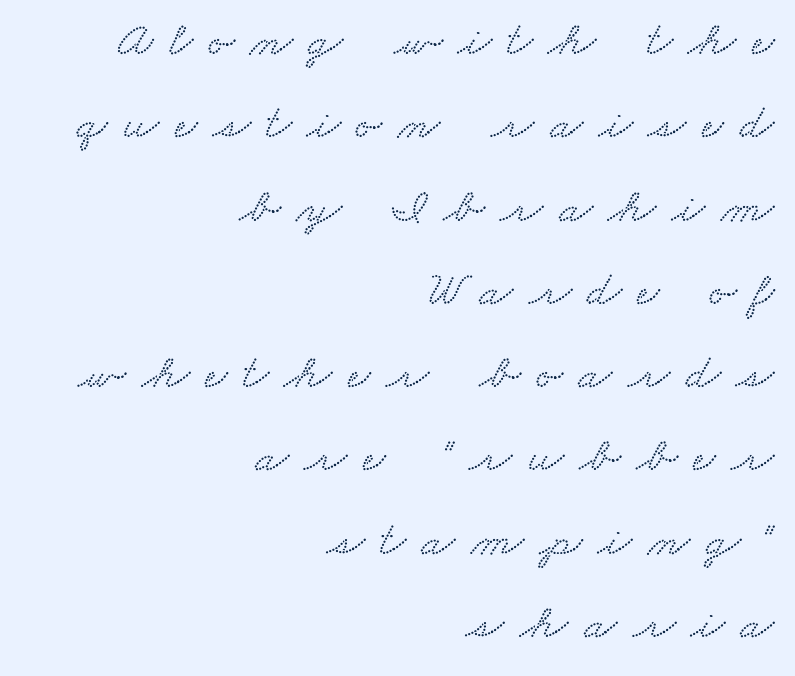
Q: Is the typeface a serif or a sans-serif typeface? A: Serif.
Q: Is the text underlined? A: No.
Q: How is the paragraph aligned? A: Right-aligned.
Q: Is the spacing between letters normal or unusually wide? A: Unusually wide.
Q: Is the spacing between lines tight, normal or loose? A: Normal.
Q: Width (condensed, normal, or wide)? A: Wide.
Q: Stroke contrast? A: Low.
Q: x-height? A: Small.
Q: Monospaced? A: No.
